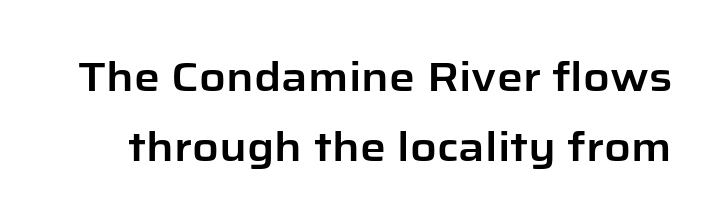
The image shows 41 px sans-serif type, upright; set line spacing 1.71x, normal letter spacing, not underlined; low stroke contrast and a medium x-height.
